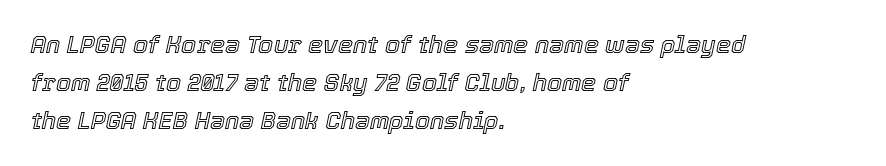
Underline: absent. Line beginnings align vertically; line endings do not. The face used here is rendered with its standard letterfit. This block has exactly the height ordinary leading produces. Is the type slanted? Yes — the strokes lean at a clear angle.
